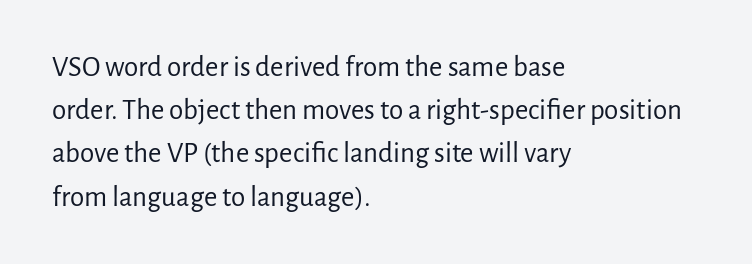
The image shows 29 px regular-weight sans-serif type, upright; set left-aligned, normal line spacing (1.49x), normal letter spacing, not underlined; low stroke contrast and a medium x-height.
